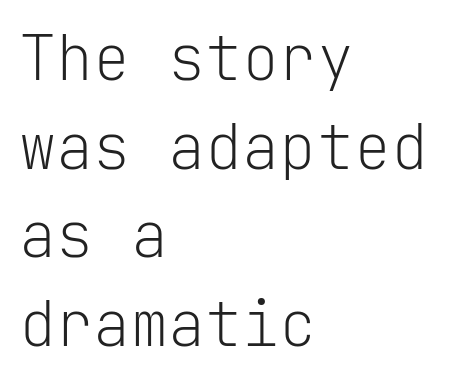
This sample has the even, mechanical cadence of fixed-width lettering. The font's upright variant was chosen for this text. Is the stroke heavy? The answer is a plain regular-or-lighter. A typesetter would call this leading conventional body-copy spacing. The rag falls on the right side of this text block. The passage shown has conventional tracking throughout.
